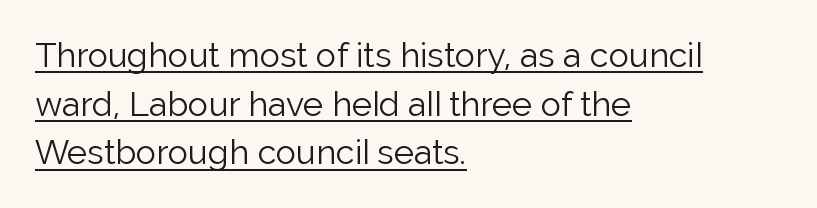
The image shows 34 px light sans-serif type, upright; set left-aligned, normal line spacing (1.43x), normal letter spacing, underlined; low stroke contrast and a medium x-height.
